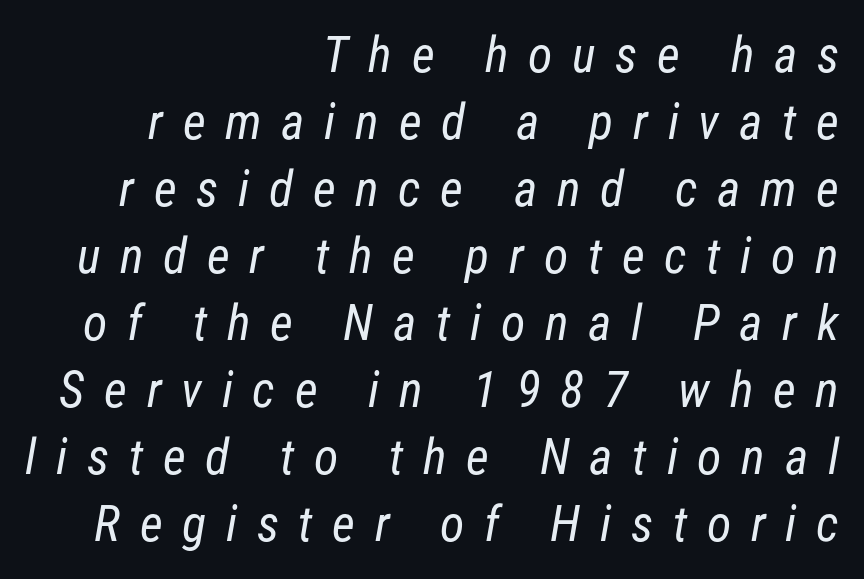
Q: Is the text bold? A: No.
Q: Is the typeface a serif or a sans-serif typeface? A: Sans-serif.
Q: Is the text underlined? A: No.
Q: How is the paragraph aligned? A: Right-aligned.
Q: Is the spacing between letters normal or unusually wide? A: Unusually wide.
Q: Is the spacing between lines tight, normal or loose? A: Normal.
Q: Width (condensed, normal, or wide)? A: Condensed.
Q: Stroke contrast? A: Low.
Q: x-height? A: Medium.
Q: Monospaced? A: No.
